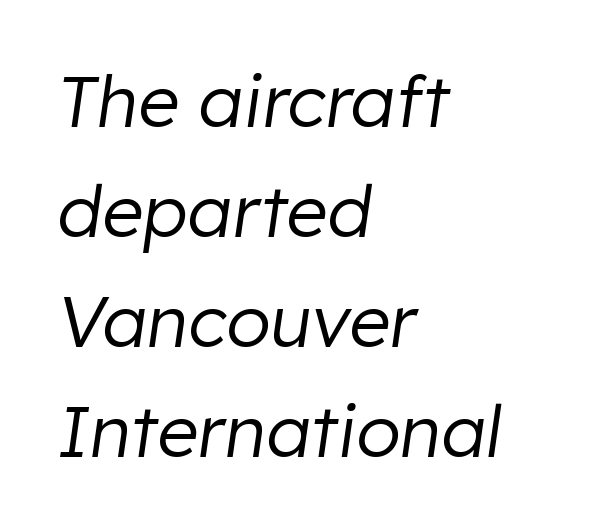
Italic: yes, the glyphs are oblique. The passage shown is not bold in any degree. Quick note: interline space is typical. Think of a printed novel: that variable character pitch is what you see here. A student would call this left alignment; a typographer would say flush left, rag right.
